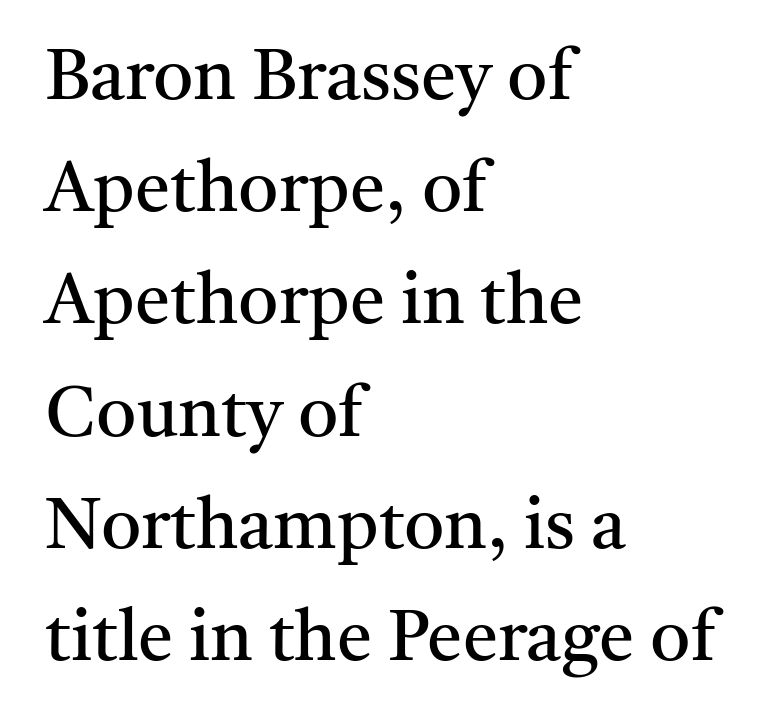
The image shows 71 px regular-weight serif type, upright; set left-aligned, normal line spacing (1.58x), normal letter spacing, not underlined; medium stroke contrast and a medium x-height.
